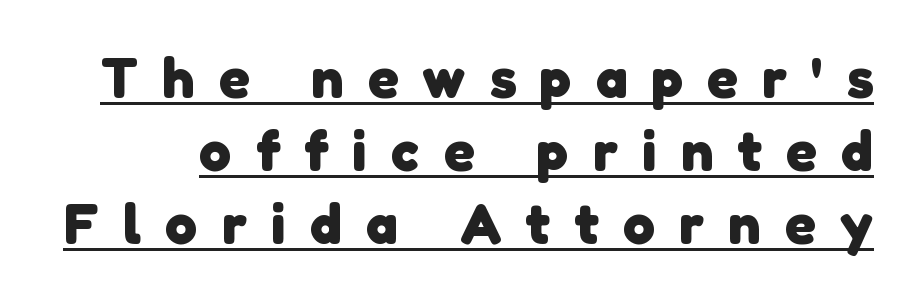
Q: Is the text bold? A: Yes.
Q: Is the typeface a serif or a sans-serif typeface? A: Sans-serif.
Q: Is the text underlined? A: Yes.
Q: Is the spacing between letters normal or unusually wide? A: Unusually wide.
Q: Is the spacing between lines tight, normal or loose? A: Normal.
Q: Width (condensed, normal, or wide)? A: Normal.
Q: Stroke contrast? A: Low.
Q: x-height? A: Medium.
Q: Monospaced? A: No.
